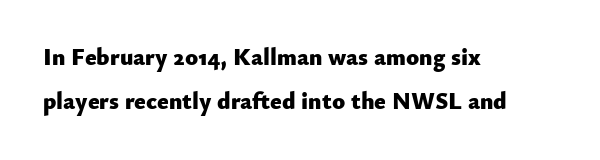
{"italic": "no", "bold": "yes", "underline": "no", "align": "left", "line_spacing_ratio": 1.84, "letter_spacing": "normal", "letter_spacing_em": 0.0, "glyph_px": 24}
